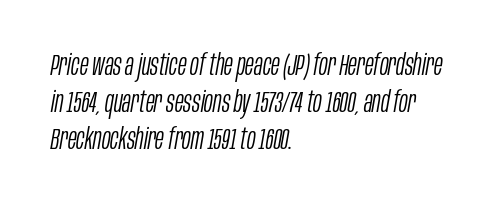
The specimen omits any rule beneath the text block's lines. Each new line begins a customary step beneath the previous one. Here the designer chose a conventional face with non-uniform glyph widths. No letter is thick-stroked: the sample isn't bold. If you drew a ruler down the left edge, every line would touch it.
